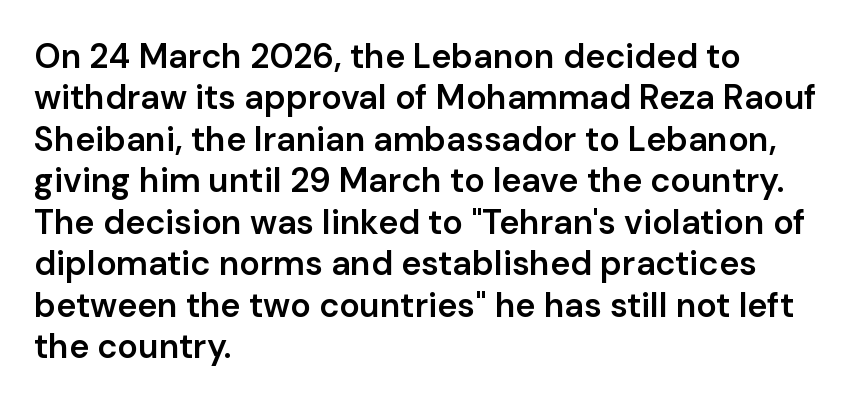
The image shows 34 px semibold sans-serif type, upright; set left-aligned, line spacing 1.22x, normal letter spacing, not underlined; low stroke contrast and a medium x-height.
